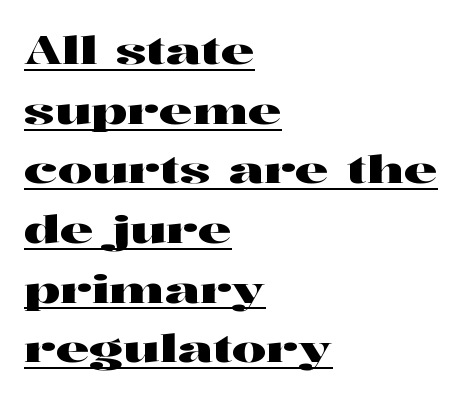
The image shows 38 px wide serif type, upright; set left-aligned, normal line spacing (1.57x), normal letter spacing, underlined; high stroke contrast and a medium x-height.
